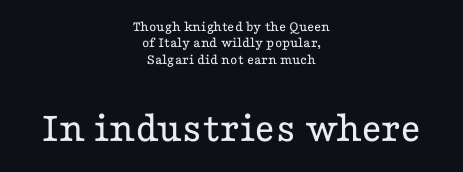
The image shows 44 px regular-weight, wide serif type, upright; set centered, tight line spacing (1.1x), normal letter spacing, not underlined; the second (bottom) block is 2.93x larger; low stroke contrast and a medium x-height.
